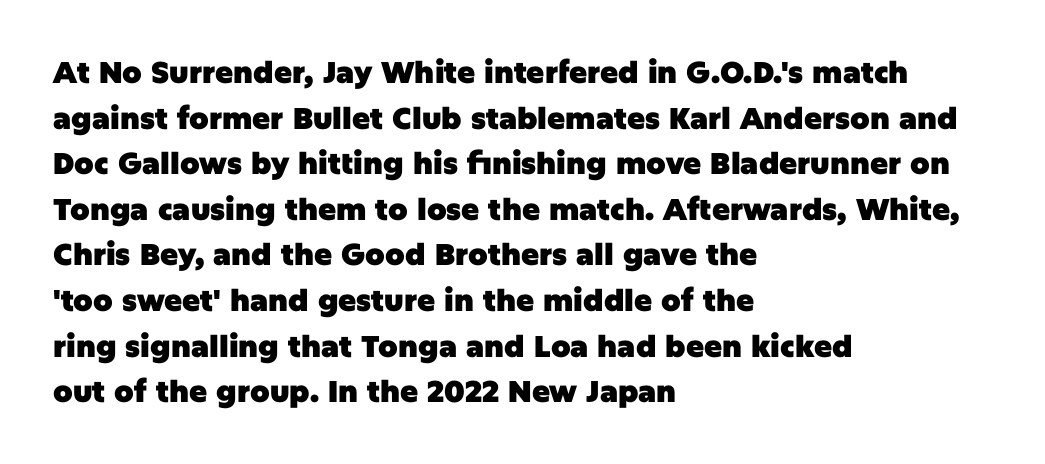
What's the leading like? Ordinary, nothing unusual. Check under the words: just untouched page. The compositor pushed each line to the left boundary. Typesetter's note: full bold, strokes at maximum text heaviness. The letters stand straight up with perfectly vertical stems. The letterforms sit shoulder to shoulder at normal distance.
